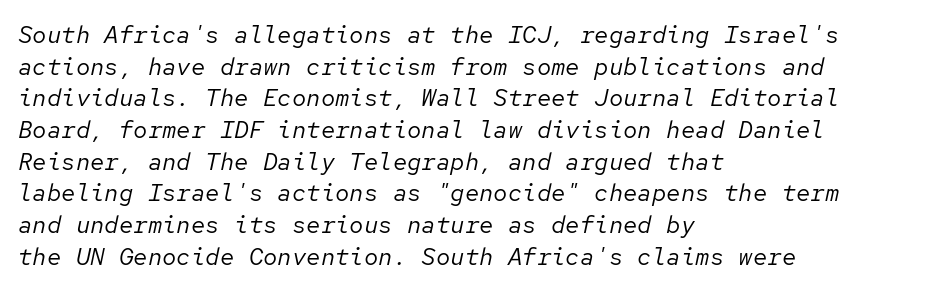
Caption: multi-line text, flush left, ragged right. Does the leading feel generous? No, just average. Here the glyphs are tracked normally, forming tight word shapes. The lettering tilts uniformly, giving the passage an italic look. Words float on clear page, feet unadorned.
